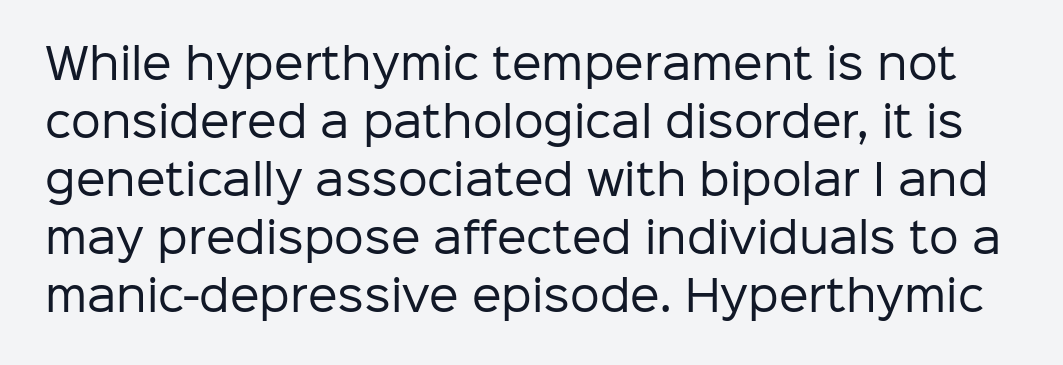
{"serif": "no", "italic": "no", "bold": "no", "weight": "regular", "width": "normal", "stroke_contrast": "low", "x_height": "medium", "monospaced": "no", "underline": "no", "line_spacing": "normal", "line_spacing_ratio": 1.38, "letter_spacing": "normal", "letter_spacing_em": 0.0, "glyph_px": 42}
